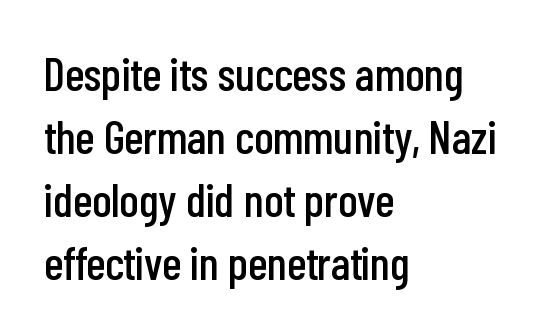
Q: Is the text italic (slanted)? A: No, it is upright.
Q: Is the typeface a serif or a sans-serif typeface? A: Sans-serif.
Q: Is the text underlined? A: No.
Q: How is the paragraph aligned? A: Left-aligned.
Q: Is the spacing between letters normal or unusually wide? A: Normal.
Q: Is the spacing between lines tight, normal or loose? A: Normal.
Q: Width (condensed, normal, or wide)? A: Condensed.
Q: Stroke contrast? A: Low.
Q: x-height? A: Medium.
Q: Monospaced? A: No.
